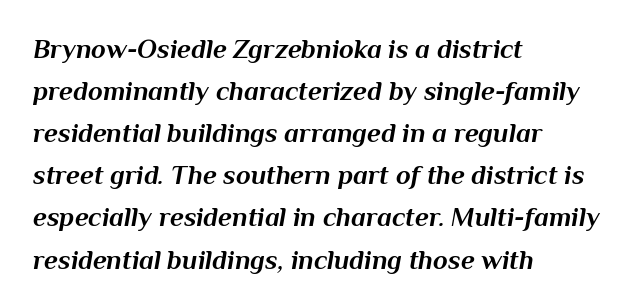
The image shows 27 px bold type, italic (leaning right); set left-aligned, normal line spacing (1.56x), normal letter spacing, not underlined.
